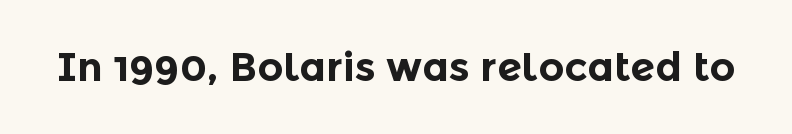
Q: Is the text bold? A: Yes.
Q: Is the text italic (slanted)? A: No, it is upright.
Q: Is the typeface a serif or a sans-serif typeface? A: Sans-serif.
Q: Is the text underlined? A: No.
Q: Is the spacing between letters normal or unusually wide? A: Normal.
Q: Width (condensed, normal, or wide)? A: Normal.
Q: x-height? A: Medium.
Q: Monospaced? A: No.
